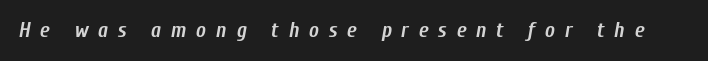
Q: Is the text bold? A: Yes.
Q: Is the text italic (slanted)? A: Yes, it leans right by about 10 degrees.
Q: Is the text underlined? A: No.
Q: Is the spacing between letters normal or unusually wide? A: Unusually wide.
